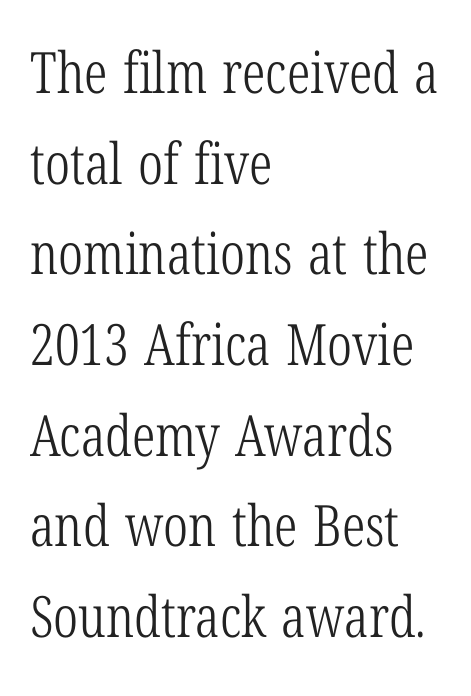
The image shows 57 px light, condensed serif type, upright; set left-aligned, normal line spacing (1.59x), normal letter spacing, not underlined; low stroke contrast and a medium x-height.
